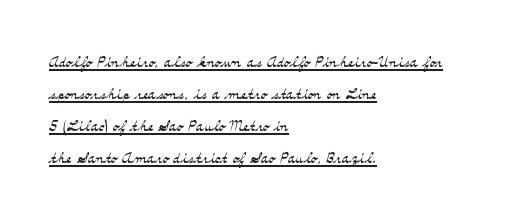
Q: Is the text bold? A: No.
Q: Is the text italic (slanted)? A: Yes.
Q: Is the text underlined? A: Yes.
Q: How is the paragraph aligned? A: Left-aligned.
Q: Is the spacing between letters normal or unusually wide? A: Normal.
Q: Is the spacing between lines tight, normal or loose? A: Normal.
